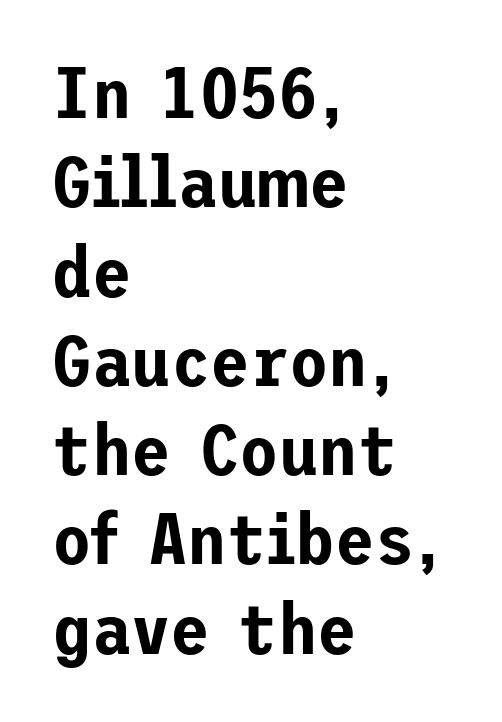
Q: Is the text italic (slanted)? A: No, it is upright.
Q: Is the typeface a serif or a sans-serif typeface? A: Sans-serif.
Q: Is the text underlined? A: No.
Q: How is the paragraph aligned? A: Left-aligned.
Q: Is the spacing between letters normal or unusually wide? A: Normal.
Q: Width (condensed, normal, or wide)? A: Normal.
Q: Stroke contrast? A: Low.
Q: x-height? A: Medium.
